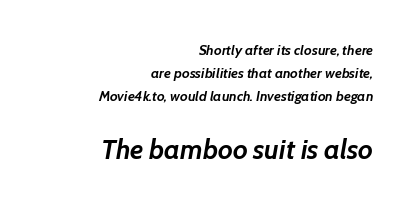
These words are printed bold, with thick strokes throughout. The ragged edge is on the left, which tells us the setting is flush right. If you drew a line through each stem, it would be angled. Size hierarchy here favors the trailing block over the leading one. Check the space under the baseline: it is left empty.
